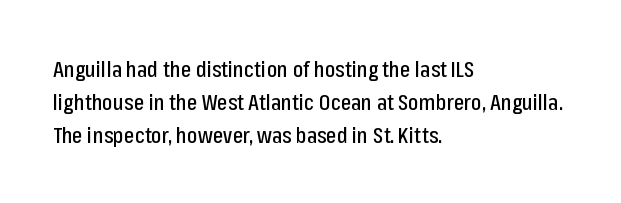
The specimen omits any rule beneath the text block's lines. Is the letter spacing exaggerated? No — it looks like the ordinary default. The typography opts for an upright posture over an oblique one. The rag falls on the right side of this text block. Baseline-to-baseline distance is the conventional proportion of letter height.
